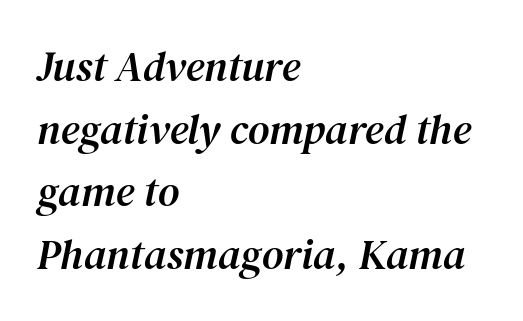
{"serif": "yes", "italic": "yes", "lean": "right", "slant_degrees": 12, "width": "normal", "stroke_contrast": "medium", "x_height": "medium", "monospaced": "no", "underline": "no", "align": "left", "line_spacing": "normal", "line_spacing_ratio": 1.49, "letter_spacing": "normal", "letter_spacing_em": 0.0, "glyph_px": 42}
